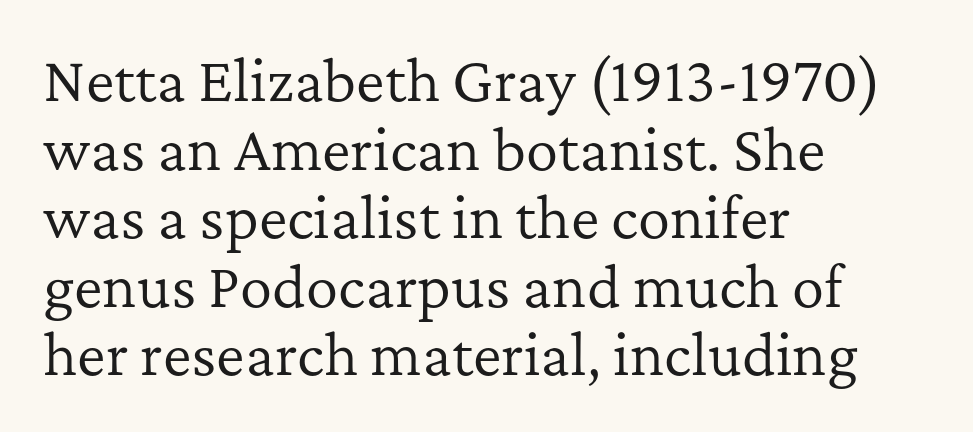
This is roman type, the default non-slanted kind. The specimen omits any rule beneath the text block's lines. The designer left line spacing at the default. Note the varied advance widths — an 'i' is clearly narrower than an 'm'.
